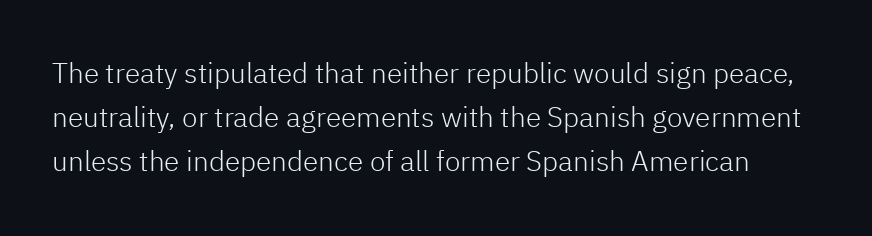
Q: Is the text bold? A: No.
Q: Is the text italic (slanted)? A: No, it is upright.
Q: Is the typeface a serif or a sans-serif typeface? A: Sans-serif.
Q: Is the text underlined? A: No.
Q: Is the spacing between letters normal or unusually wide? A: Normal.
Q: Is the spacing between lines tight, normal or loose? A: Normal.
Q: Width (condensed, normal, or wide)? A: Normal.
Q: Stroke contrast? A: Low.
Q: x-height? A: Medium.
Q: Monospaced? A: No.
